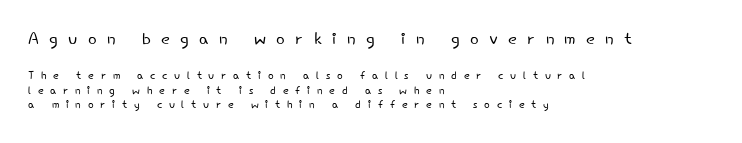
{"italic": "no", "bold": "no", "underline": "no", "align": "left", "line_spacing": "tight", "line_spacing_ratio": 0.98, "letter_spacing": "wide", "letter_spacing_em": 0.45, "larger_block": "first", "size_ratio": 1.53, "glyph_px": 23}
